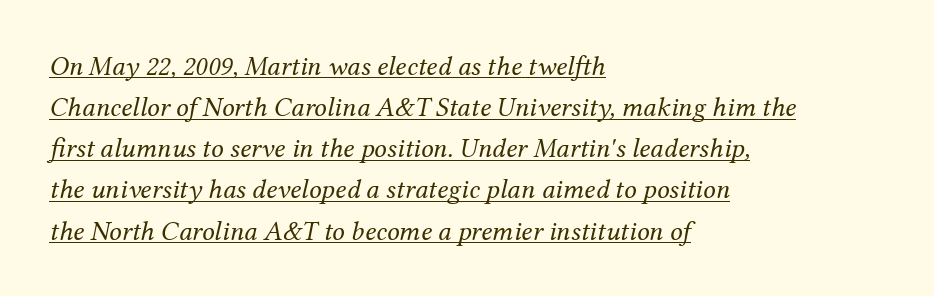
Q: Is the text bold? A: No.
Q: Is the text italic (slanted)? A: Yes, it leans right by about 12 degrees.
Q: Is the typeface a serif or a sans-serif typeface? A: Serif.
Q: Is the text underlined? A: Yes.
Q: How is the paragraph aligned? A: Left-aligned.
Q: Is the spacing between letters normal or unusually wide? A: Normal.
Q: Is the spacing between lines tight, normal or loose? A: Normal.
Q: Width (condensed, normal, or wide)? A: Normal.
Q: Stroke contrast? A: Medium.
Q: x-height? A: Medium.
Q: Monospaced? A: No.
